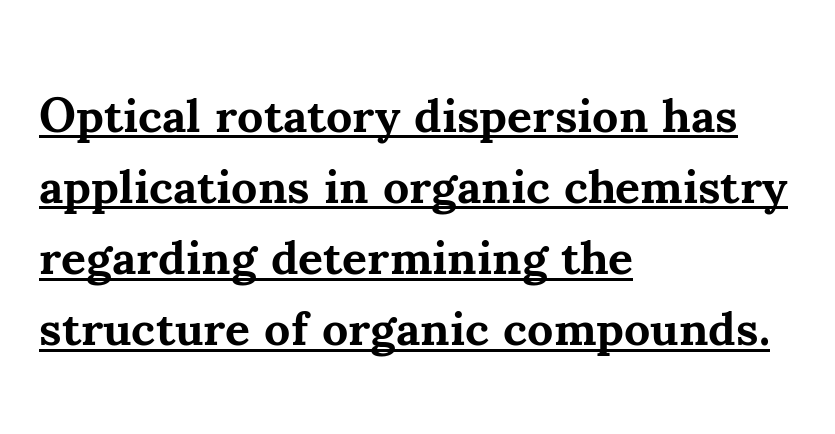
The image shows 48 px bold serif type, upright; set left-aligned, normal line spacing (1.48x), normal letter spacing, underlined; medium stroke contrast and a small x-height.
